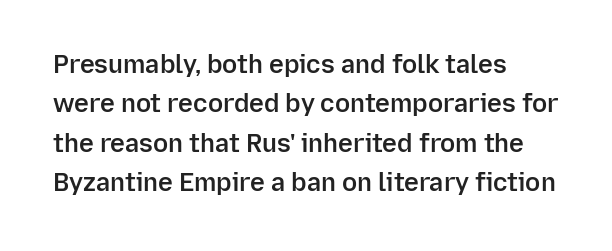
The image shows 25 px text type, upright; set left-aligned, normal line spacing (1.58x), normal letter spacing, not underlined.
